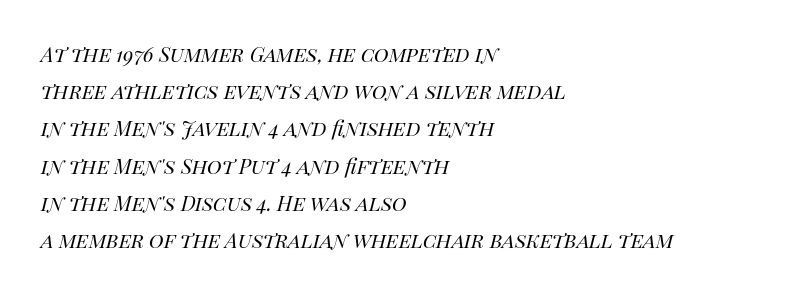
The passage shown is not bold in any degree. Each new line begins a customary step beneath the previous one. Plain, unruled lines of type. A classic flush-left, rag-right setting is used for this passage. The line texture is even and compact thanks to regular tracking. Quick note: italic.
